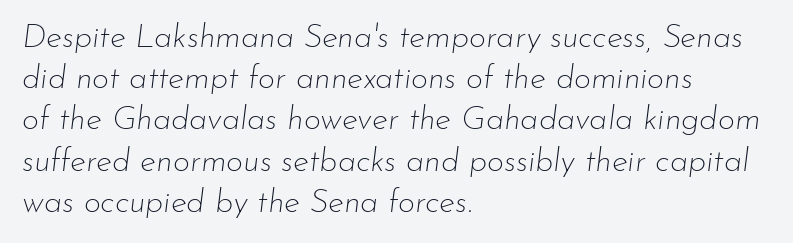
Every character sits at an angle, as italics do. Each new line begins a customary step beneath the previous one. Is the block centered? No — it sits flush against the left margin. Weight: in the light-to-regular range. Spacing verdict: proportional, widths tailored to each character.
